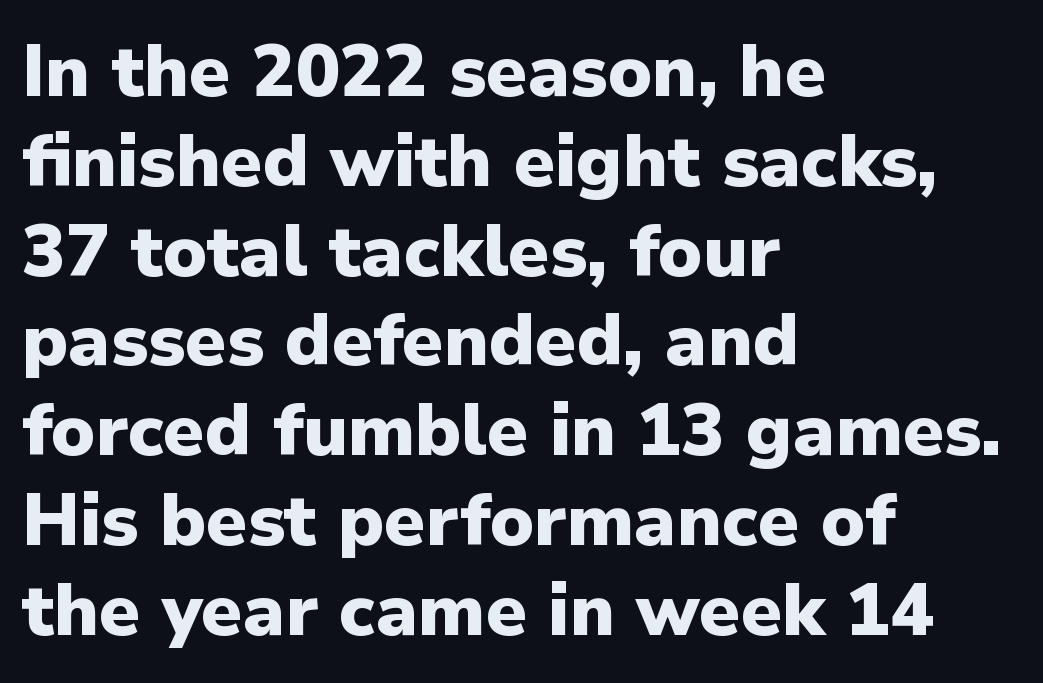
Q: Is the text bold? A: Yes.
Q: Is the text italic (slanted)? A: No, it is upright.
Q: Is the typeface a serif or a sans-serif typeface? A: Sans-serif.
Q: Is the text underlined? A: No.
Q: How is the paragraph aligned? A: Left-aligned.
Q: Is the spacing between letters normal or unusually wide? A: Normal.
Q: Width (condensed, normal, or wide)? A: Normal.
Q: Stroke contrast? A: Low.
Q: x-height? A: Medium.
Q: Monospaced? A: No.
